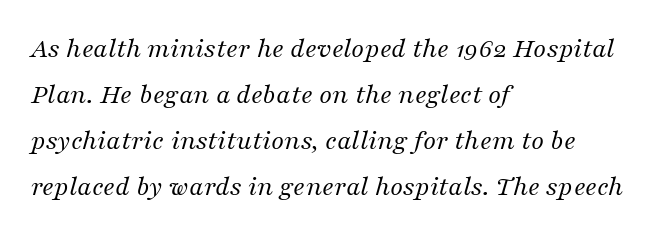
Q: Is the text bold? A: No.
Q: Is the text italic (slanted)? A: Yes, it leans right by about 16 degrees.
Q: Is the typeface a serif or a sans-serif typeface? A: Serif.
Q: Is the text underlined? A: No.
Q: How is the paragraph aligned? A: Left-aligned.
Q: Is the spacing between letters normal or unusually wide? A: Normal.
Q: Is the spacing between lines tight, normal or loose? A: Normal.
Q: Width (condensed, normal, or wide)? A: Normal.
Q: Stroke contrast? A: Medium.
Q: x-height? A: Medium.
Q: Monospaced? A: No.
